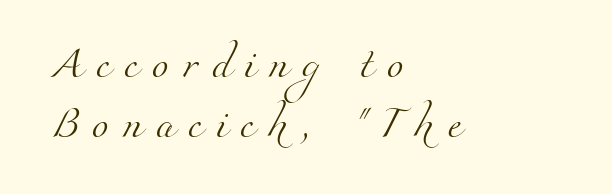
{"serif": "yes", "bold": "no", "weight": "light", "width": "normal", "stroke_contrast": "medium", "x_height": "small", "monospaced": "no", "underline": "no", "align": "left", "line_spacing": "loose", "line_spacing_ratio": 2.0, "letter_spacing": "wide", "letter_spacing_em": 0.46, "glyph_px": 30}
